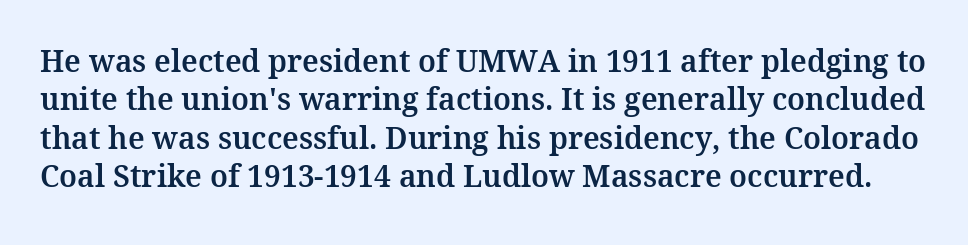
Unlike a clean sans, this face finishes its strokes with serifs. There is no visible air inserted between adjacent glyphs. The glyphs are unaccompanied by any horizontal stroke below them. Is this a fixed-width face? No — the glyphs have proportional, varying widths. The lettering holds an erect, upright posture throughout. Reading down the column, the eye jumps a familiar distance to each next line.
